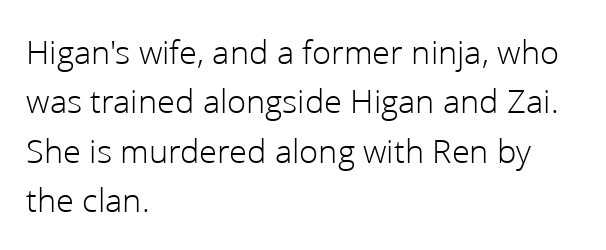
Q: Is the text bold? A: No.
Q: Is the text italic (slanted)? A: No, it is upright.
Q: Is the typeface a serif or a sans-serif typeface? A: Sans-serif.
Q: Is the text underlined? A: No.
Q: How is the paragraph aligned? A: Left-aligned.
Q: Is the spacing between letters normal or unusually wide? A: Normal.
Q: Is the spacing between lines tight, normal or loose? A: Normal.
Q: Width (condensed, normal, or wide)? A: Normal.
Q: Stroke contrast? A: Low.
Q: x-height? A: Medium.
Q: Monospaced? A: No.
